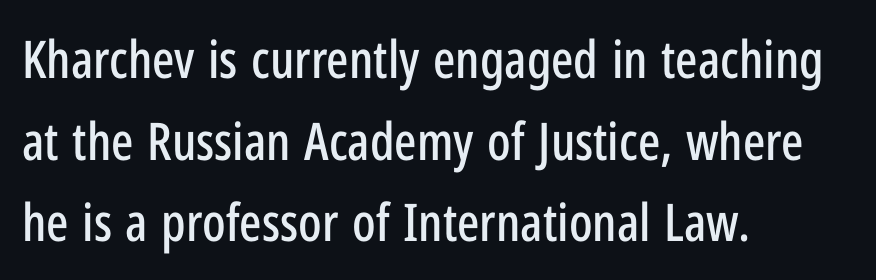
{"serif": "no", "italic": "no", "width": "condensed", "stroke_contrast": "low", "x_height": "medium", "monospaced": "no", "underline": "no", "align": "left", "line_spacing": "normal", "line_spacing_ratio": 1.57, "letter_spacing": "normal", "letter_spacing_em": 0.0, "glyph_px": 52}
